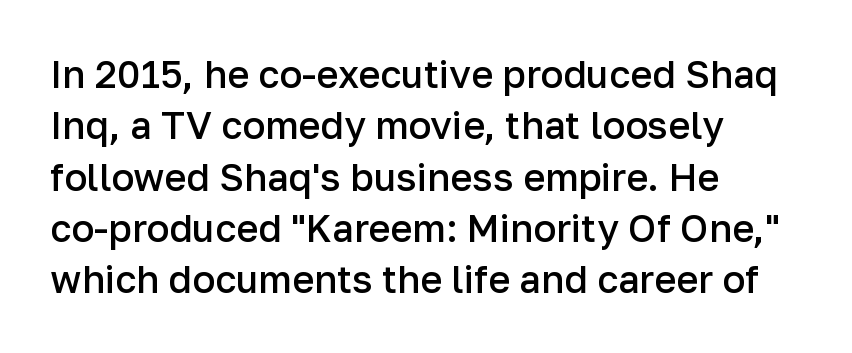
{"serif": "no", "italic": "no", "bold": "semi", "weight": "semibold", "width": "normal", "stroke_contrast": "low", "x_height": "medium", "monospaced": "no", "underline": "no", "align": "left", "line_spacing": "normal", "line_spacing_ratio": 1.35, "letter_spacing": "normal", "letter_spacing_em": 0.0, "glyph_px": 38}
